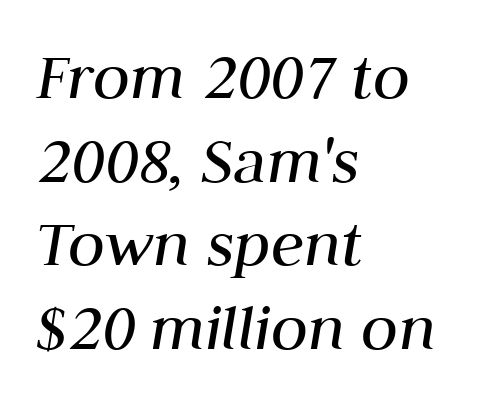
No letter is thick-stroked: the sample isn't bold. The rendering uses natural spacing where letterforms have individual widths. The rendering keeps characters at their native spacing. The text block is weighted toward the left margin, trailing off unevenly rightward. No word sits above an underline. The axis of the letterforms is tilted away from vertical.
